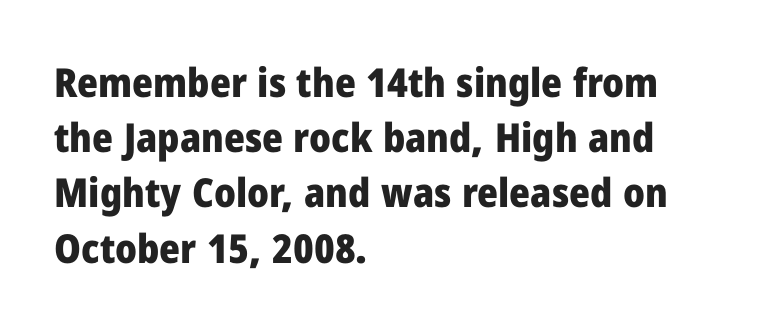
The face used here is a sans, in the tradition of grotesques and geometrics. Does extra space separate the letters? No, they use regular spacing. If you drew a line through each stem, it would be perfectly vertical. The passage shown is typed in a proportional face where columns would drift. The space beneath each line is pristine and unruled. Rows of type keep a routine distance in the vertical direction.
